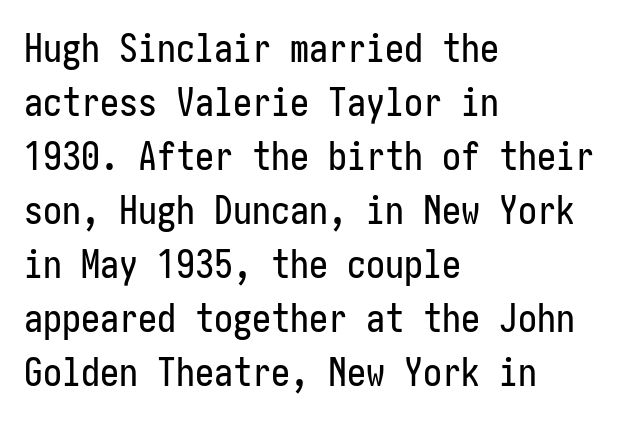
{"serif": "no", "italic": "no", "width": "condensed", "stroke_contrast": "low", "x_height": "medium", "underline": "no", "align": "left", "line_spacing": "normal", "line_spacing_ratio": 1.42, "letter_spacing": "normal", "letter_spacing_em": 0.0, "glyph_px": 38}
